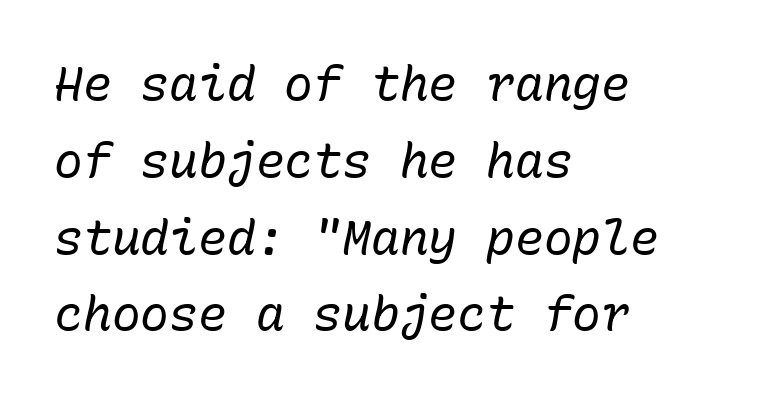
The font sits on the lighter half of the weight spectrum, regular included. Monospaced: the letters line up in strict vertical columns. A classic flush-left, rag-right setting is used for this passage. Tall strokes in this sample are angled rather than plumb.
